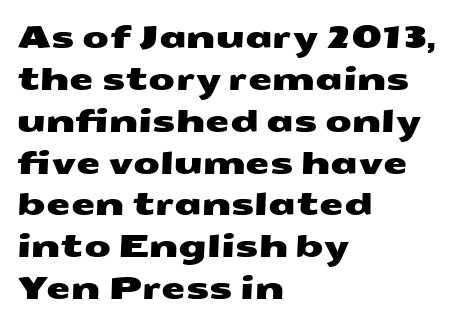
Q: Is the typeface a serif or a sans-serif typeface? A: Sans-serif.
Q: Is the text underlined? A: No.
Q: How is the paragraph aligned? A: Left-aligned.
Q: Is the spacing between letters normal or unusually wide? A: Normal.
Q: Is the spacing between lines tight, normal or loose? A: Normal.
Q: Width (condensed, normal, or wide)? A: Wide.
Q: Stroke contrast? A: Medium.
Q: x-height? A: Medium.
Q: Monospaced? A: No.
